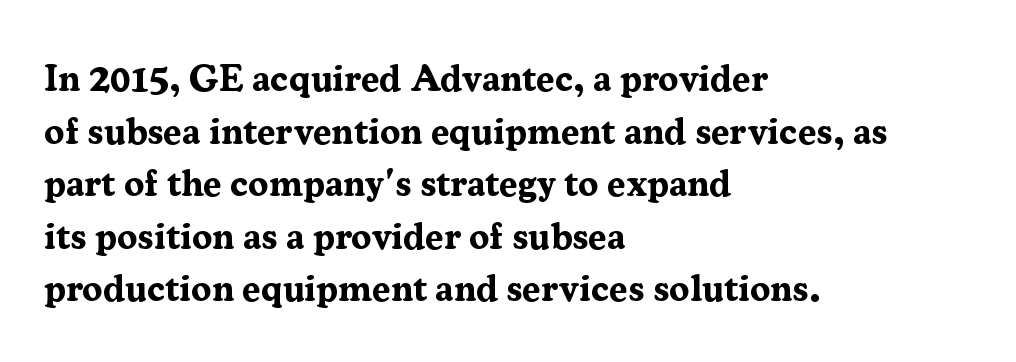
{"serif": "yes", "italic": "no", "bold": "yes", "weight": "bold", "width": "normal", "stroke_contrast": "medium", "x_height": "medium", "monospaced": "no", "underline": "no", "align": "left", "line_spacing": "normal", "line_spacing_ratio": 1.42, "letter_spacing": "normal", "letter_spacing_em": 0.0, "glyph_px": 37}
